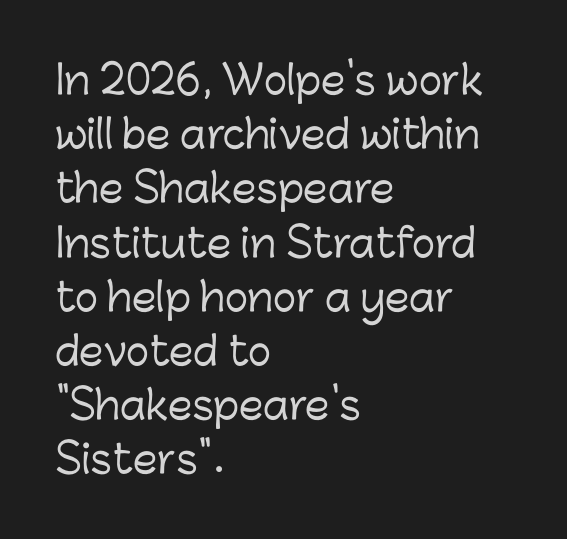
Q: Is the text italic (slanted)? A: No, it is upright.
Q: Is the typeface a serif or a sans-serif typeface? A: Sans-serif.
Q: Is the text underlined? A: No.
Q: How is the paragraph aligned? A: Left-aligned.
Q: Is the spacing between letters normal or unusually wide? A: Normal.
Q: Is the spacing between lines tight, normal or loose? A: Normal.
Q: Width (condensed, normal, or wide)? A: Normal.
Q: Stroke contrast? A: Low.
Q: x-height? A: Medium.
Q: Monospaced? A: No.
